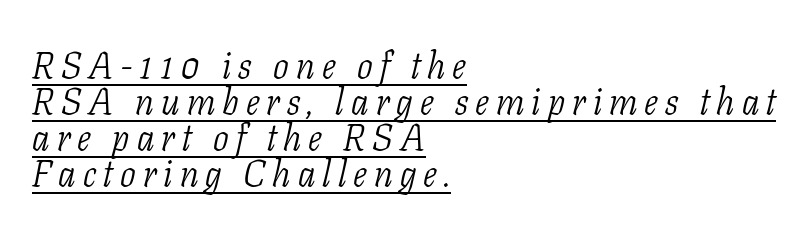
The image shows 37 px light, condensed serif type, italic (leaning right); set left-aligned, tight line spacing (0.97x), underlined; low stroke contrast and a medium x-height.
